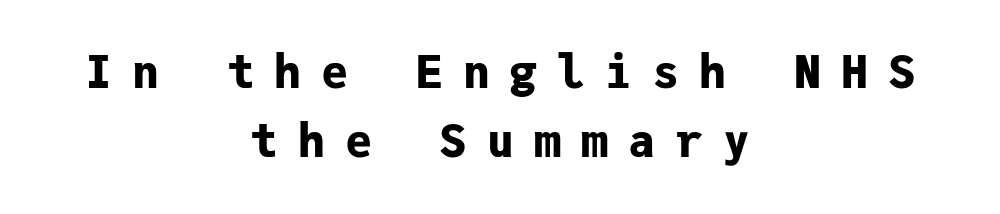
Leftover space on each line is divided equally before and after the words. The tracking jumps out immediately: characters are airy and widely separated. The face used here is a sans, in the tradition of grotesques and geometrics. Look at the stroke-to-counter ratio: heavy, a bold. How would I describe the line gaps? Plain and ordinary. Note the uniform advance width — an 'i' takes as much space as an 'm'.
